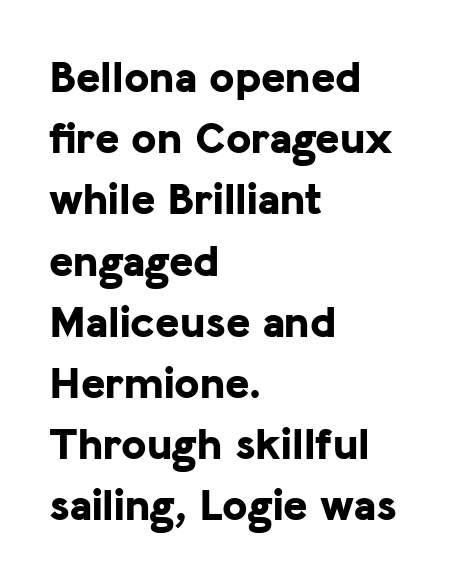
The image shows 46 px bold sans-serif type, upright; set left-aligned, normal line spacing (1.33x), normal letter spacing, not underlined; low stroke contrast and a medium x-height.
